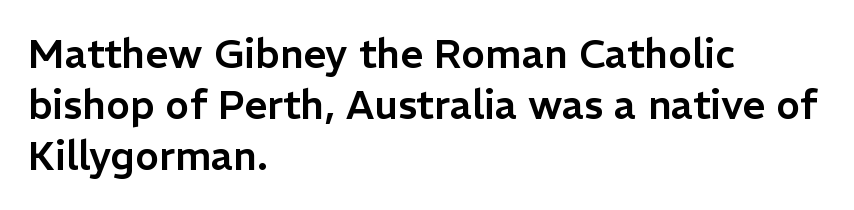
The image shows 40 px sans-serif type, upright; set left-aligned, normal line spacing (1.28x), normal letter spacing, not underlined; low stroke contrast and a medium x-height.
